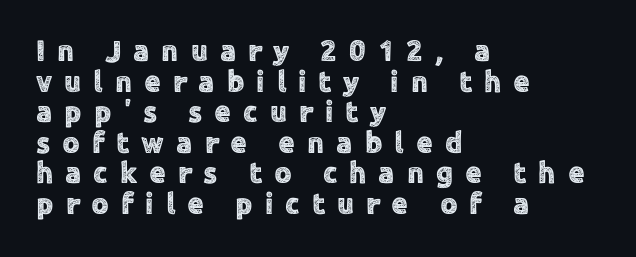
The rendering anchors every line to the left-hand side. Beneath every word, the page is bare. These lines are rendered in a variable-pitch font. Note: no serifs on the glyphs. Does the leading feel generous? Not at all — it's pinched. Caption: expanded tracking, letters set apart.
